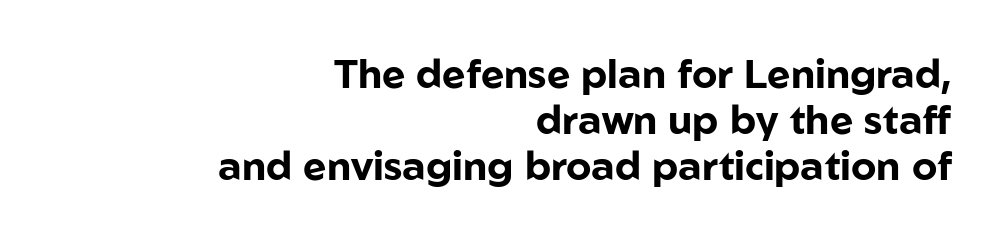
Q: Is the text bold? A: Yes.
Q: Is the text italic (slanted)? A: No, it is upright.
Q: Is the typeface a serif or a sans-serif typeface? A: Sans-serif.
Q: Is the text underlined? A: No.
Q: How is the paragraph aligned? A: Right-aligned.
Q: Is the spacing between letters normal or unusually wide? A: Normal.
Q: Is the spacing between lines tight, normal or loose? A: Tight.
Q: Width (condensed, normal, or wide)? A: Normal.
Q: Stroke contrast? A: Low.
Q: x-height? A: Medium.
Q: Monospaced? A: No.
